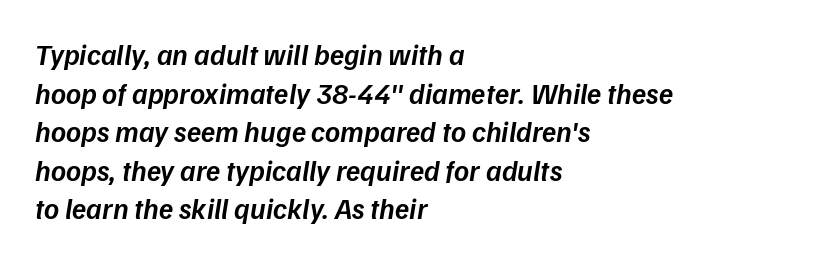
Compared with an ordinary text face, these strokes are moderately heavier — a semibold. These lines keep a tight, regular rhythm from letter to letter. Reading down the column, the eye jumps a familiar distance to each next line. Note the varied advance widths — an 'i' is clearly narrower than an 'm'. Type without underlining. Does the copy run flush right? No — it runs flush left.
